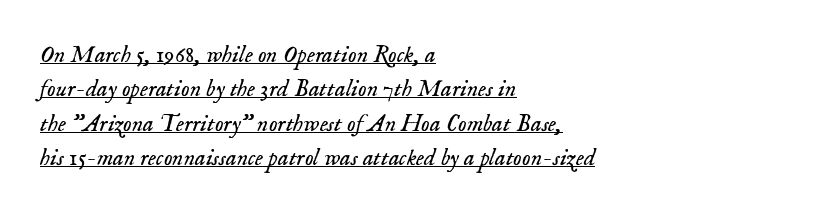
The characters are drawn with everyday or finer stroke widths. The type is set solid horizontally, with unmodified tracking. This sample keeps an unexceptional amount of space between lines. The lettering is marked with a stroke running underneath it. The passage is arranged the way most books set body copy — flush left.
